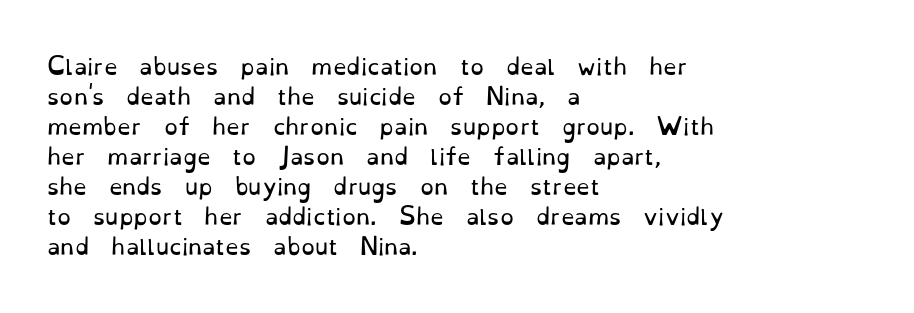
Q: Is the text bold? A: No.
Q: Is the text italic (slanted)? A: No, it is upright.
Q: Is the text underlined? A: No.
Q: How is the paragraph aligned? A: Left-aligned.
Q: Is the spacing between letters normal or unusually wide? A: Normal.
Q: Is the spacing between lines tight, normal or loose? A: Normal.
